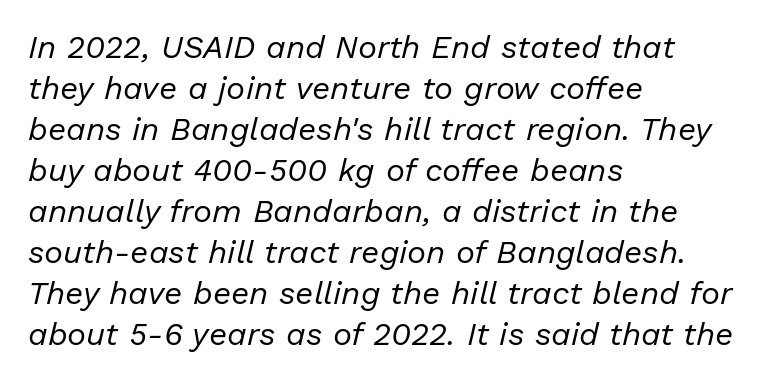
Q: Is the text bold? A: No.
Q: Is the text italic (slanted)? A: Yes, it leans right by about 13 degrees.
Q: Is the text underlined? A: No.
Q: How is the paragraph aligned? A: Left-aligned.
Q: Is the spacing between letters normal or unusually wide? A: Normal.
Q: Is the spacing between lines tight, normal or loose? A: Normal.
Q: Width (condensed, normal, or wide)? A: Normal.
Q: Stroke contrast? A: Low.
Q: x-height? A: Medium.
Q: Monospaced? A: No.
